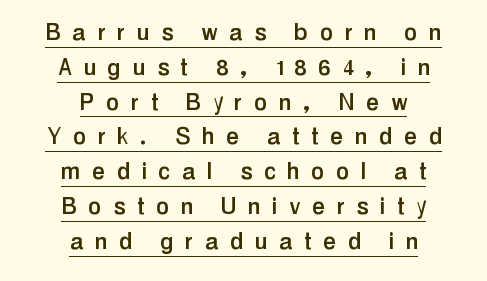
Q: Is the text italic (slanted)? A: No, it is upright.
Q: Is the typeface a serif or a sans-serif typeface? A: Sans-serif.
Q: Is the text underlined? A: Yes.
Q: How is the paragraph aligned? A: Centered.
Q: Is the spacing between letters normal or unusually wide? A: Unusually wide.
Q: Width (condensed, normal, or wide)? A: Condensed.
Q: Stroke contrast? A: Low.
Q: x-height? A: Medium.
Q: Monospaced? A: No.
